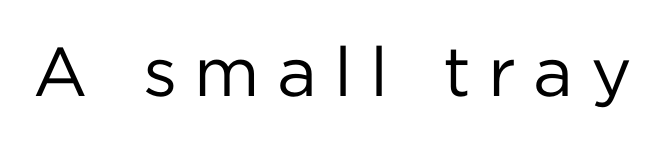
The image shows 69 px regular-weight sans-serif type, upright; set unusually wide letter spacing (+0.25 em), not underlined; low stroke contrast and a medium x-height.
